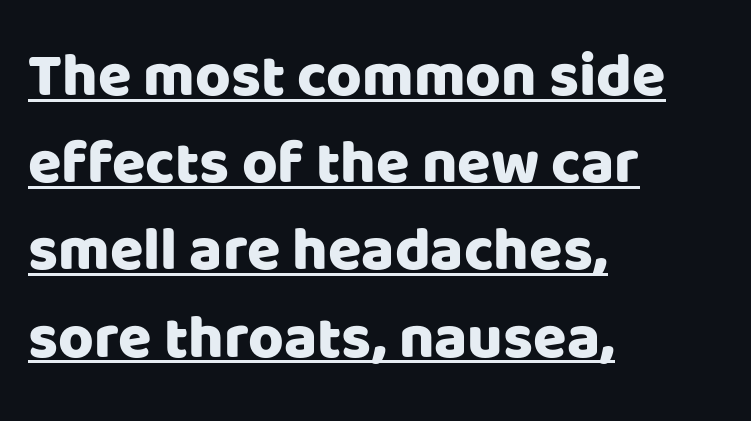
The image shows 61 px sans-serif type, upright; set left-aligned, normal line spacing (1.43x), normal letter spacing, underlined; low stroke contrast and a large x-height.
